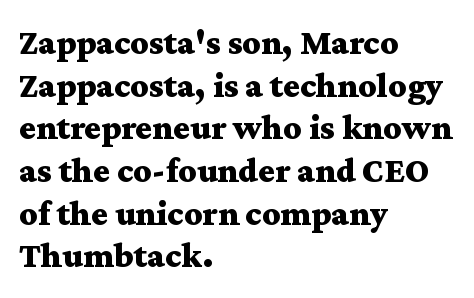
The image shows 35 px bold, wide serif type, upright; set left-aligned, line spacing 1.22x, normal letter spacing, not underlined; medium stroke contrast and a medium x-height.
